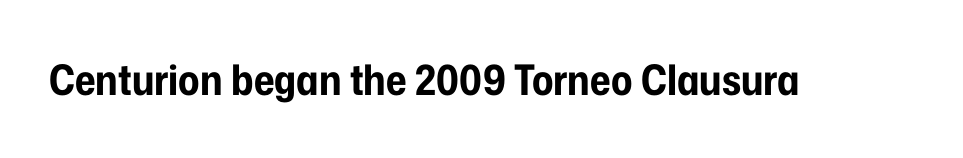
{"serif": "no", "italic": "no", "bold": "yes", "weight": "bold", "width": "condensed", "stroke_contrast": "low", "x_height": "medium", "monospaced": "no", "underline": "no", "letter_spacing": "normal", "letter_spacing_em": 0.0, "glyph_px": 42}
